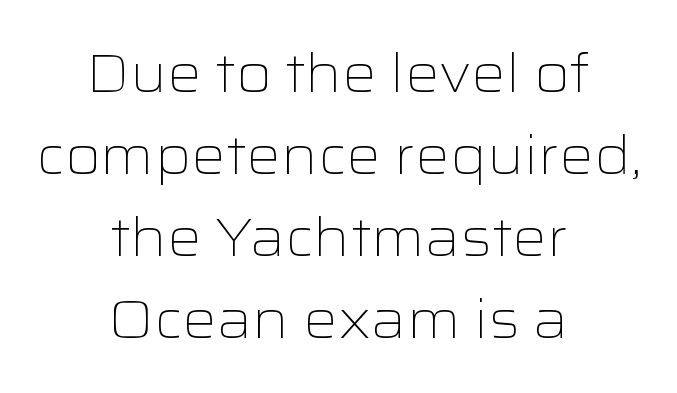
This is the regular roman posture of the typeface. The weight would be labelled regular, book, light, or lighter still. This sample has the flowing, uneven cadence of proportional lettering. Anything drawn beneath the words? Only blank space. The passage shown is typeset with a sans-serif family. Students, observe: this is what conventionally led text looks like.
